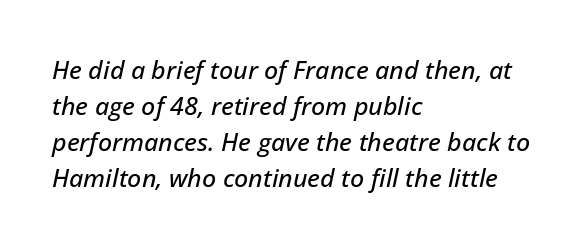
{"italic": "yes", "lean": "right", "slant_degrees": 12, "underline": "no", "align": "left", "line_spacing": "normal", "line_spacing_ratio": 1.44, "letter_spacing": "normal", "letter_spacing_em": 0.0, "glyph_px": 25}
